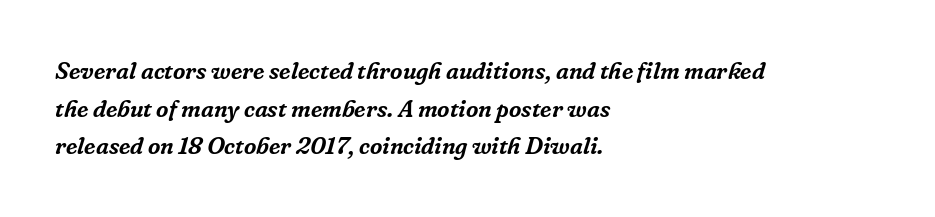
Q: Is the text italic (slanted)? A: Yes, it leans right by about 16 degrees.
Q: Is the text underlined? A: No.
Q: How is the paragraph aligned? A: Left-aligned.
Q: Is the spacing between letters normal or unusually wide? A: Normal.
Q: Is the spacing between lines tight, normal or loose? A: Normal.
